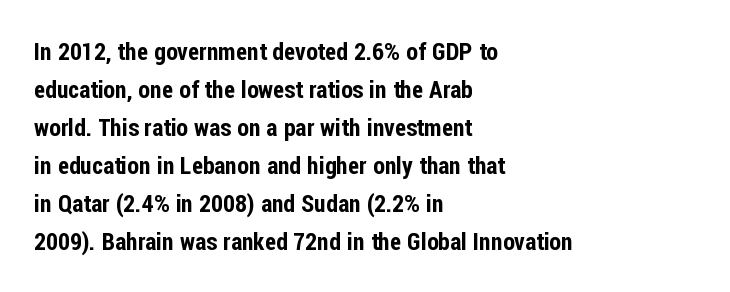
The specimen omits any rule beneath the text block's lines. Alignment: flush left. Italic? Not at all — the glyphs are vertical. The lines sit at an ordinary, default distance from one another. You could call the tracking neutral — neither tight nor loose.
